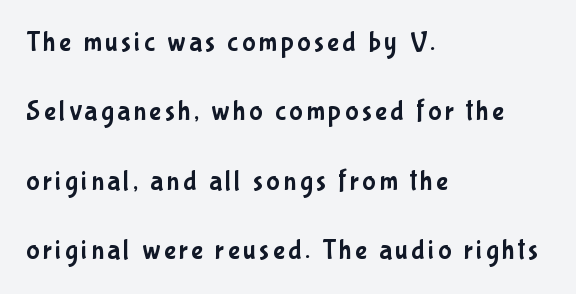
Anything drawn beneath the words? Only blank space. The typography opts for an upright posture over an oblique one. The lines are spread far apart with generous leading. The rendering uses natural spacing where letterforms have individual widths. To sum up the face: it is a sans, with no serifs. Horizontally, the lines are justified to the leading edge only.
